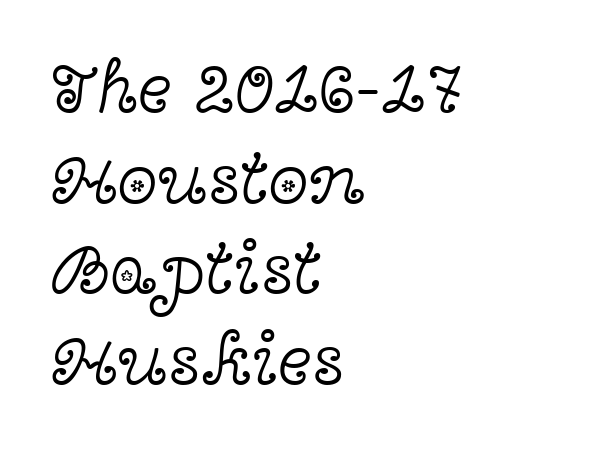
The image shows 73 px light, wide serif type, upright; set left-aligned, line spacing 1.24x, normal letter spacing, not underlined; a medium x-height.
